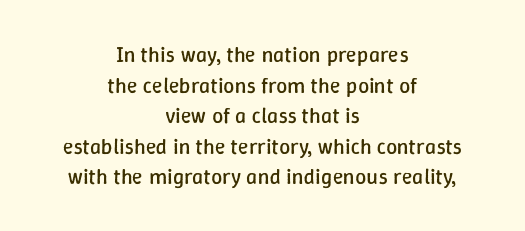
Q: Is the text bold? A: No.
Q: Is the text italic (slanted)? A: No, it is upright.
Q: Is the text underlined? A: No.
Q: How is the paragraph aligned? A: Centered.
Q: Is the spacing between letters normal or unusually wide? A: Normal.
Q: Is the spacing between lines tight, normal or loose? A: Normal.
